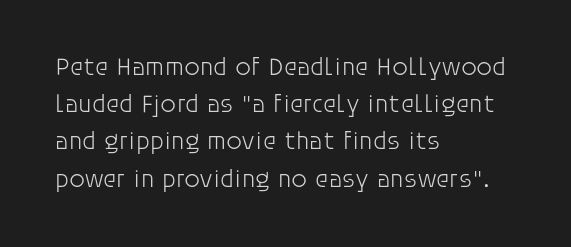
Q: Is the text bold? A: No.
Q: Is the text italic (slanted)? A: No, it is upright.
Q: Is the text underlined? A: No.
Q: How is the paragraph aligned? A: Left-aligned.
Q: Is the spacing between letters normal or unusually wide? A: Normal.
Q: Is the spacing between lines tight, normal or loose? A: Normal.
